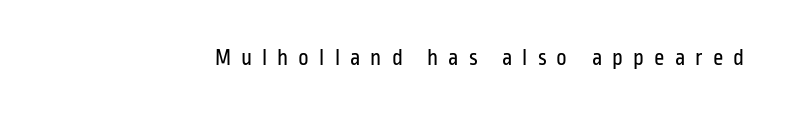
Q: Is the text bold? A: No.
Q: Is the text italic (slanted)? A: No, it is upright.
Q: Is the text underlined? A: No.
Q: Is the spacing between letters normal or unusually wide? A: Unusually wide.
